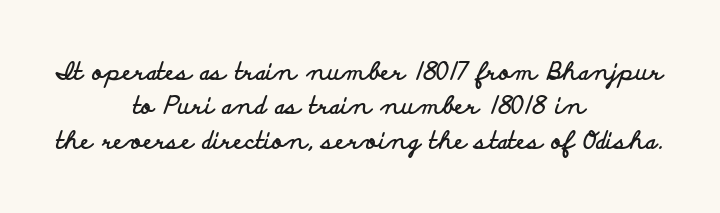
{"bold": "yes", "underline": "no", "align": "center", "line_spacing": "normal", "line_spacing_ratio": 1.43, "letter_spacing": "normal", "letter_spacing_em": 0.0, "glyph_px": 24}
